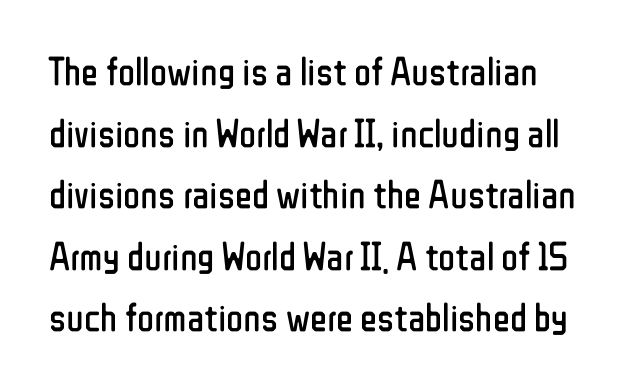
The image shows 40 px regular-weight, condensed sans-serif type, upright; set normal line spacing (1.54x), normal letter spacing, not underlined; low stroke contrast and a medium x-height.
